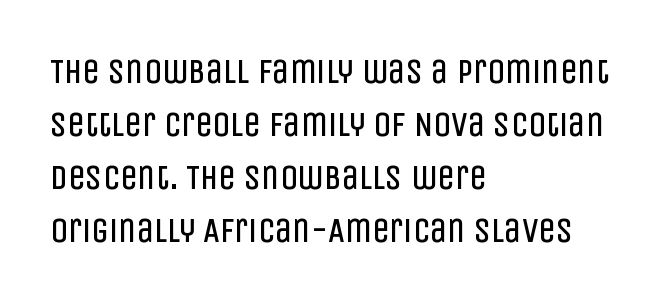
The image shows 35 px regular-weight, condensed sans-serif type, upright; set left-aligned, normal line spacing (1.51x), normal letter spacing, not underlined; low stroke contrast and a large x-height.
